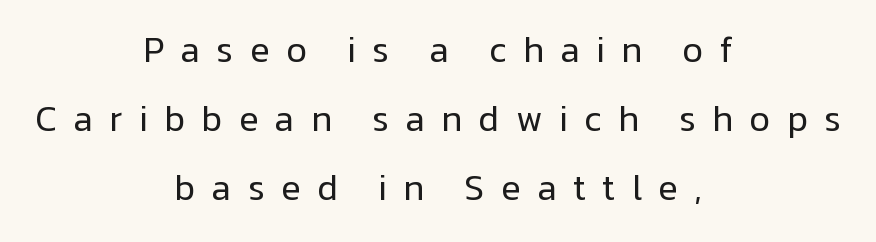
{"serif": "no", "italic": "no", "bold": "no", "weight": "regular", "width": "normal", "stroke_contrast": "low", "x_height": "medium", "monospaced": "no", "underline": "no", "align": "center", "line_spacing": "loose", "line_spacing_ratio": 1.91, "letter_spacing": "wide", "letter_spacing_em": 0.45, "glyph_px": 36}
